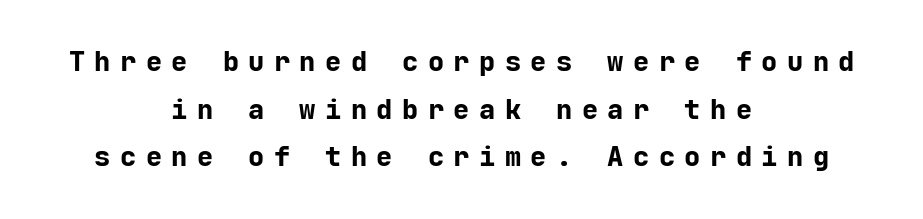
{"italic": "no", "bold": "yes", "underline": "no", "align": "center", "line_spacing_ratio": 1.76, "letter_spacing": "wide", "letter_spacing_em": 0.35, "glyph_px": 27}
